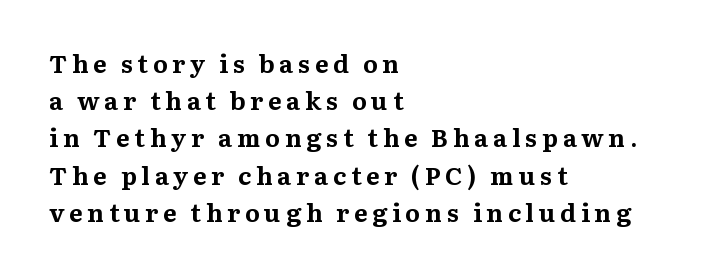
{"italic": "no", "bold": "yes", "underline": "no", "align": "left", "line_spacing": "normal", "line_spacing_ratio": 1.49, "glyph_px": 25}
